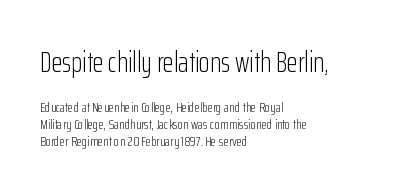
Q: Is the text bold? A: No.
Q: Is the text italic (slanted)? A: No, it is upright.
Q: Is the typeface a serif or a sans-serif typeface? A: Sans-serif.
Q: Is the text underlined? A: No.
Q: How is the paragraph aligned? A: Left-aligned.
Q: Is the spacing between letters normal or unusually wide? A: Normal.
Q: Which block of text is set in a larger size, the first (top) or the second (bottom)? A: The first (top) one.
Q: Width (condensed, normal, or wide)? A: Condensed.
Q: Stroke contrast? A: Low.
Q: x-height? A: Medium.
Q: Monospaced? A: No.
